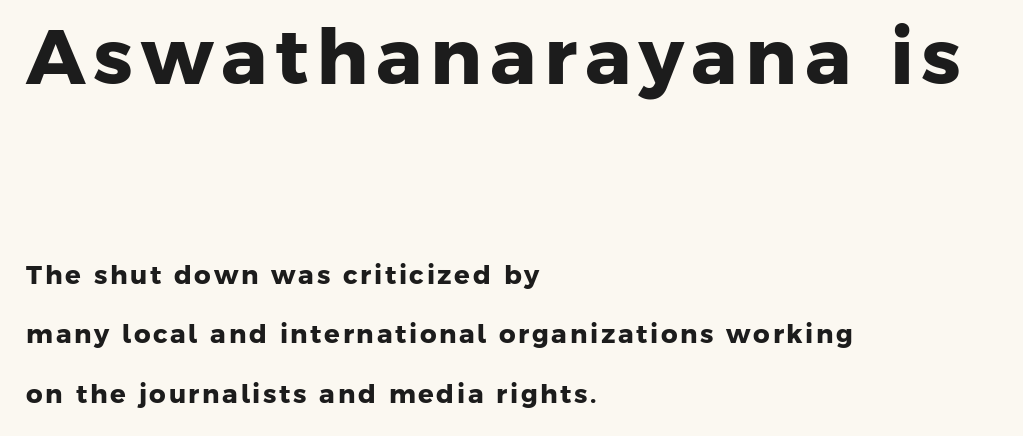
{"serif": "no", "bold": "yes", "weight": "heavy", "width": "normal", "stroke_contrast": "low", "x_height": "medium", "monospaced": "no", "underline": "no", "align": "left", "line_spacing": "loose", "line_spacing_ratio": 2.29, "larger_block": "first", "size_ratio": 2.96, "glyph_px": 77}
